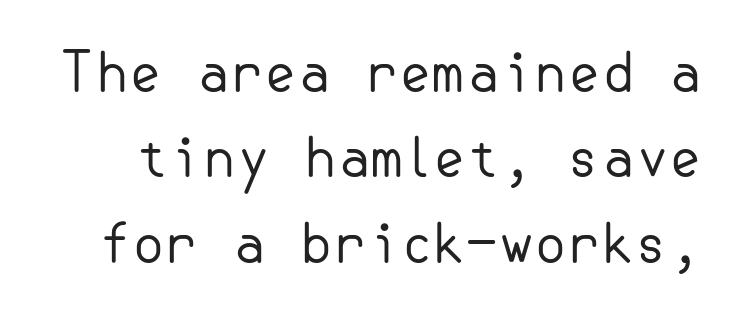
Q: Is the text bold? A: No.
Q: Is the text italic (slanted)? A: No, it is upright.
Q: Is the typeface a serif or a sans-serif typeface? A: Sans-serif.
Q: Is the text underlined? A: No.
Q: Is the spacing between letters normal or unusually wide? A: Normal.
Q: Is the spacing between lines tight, normal or loose? A: Normal.
Q: Width (condensed, normal, or wide)? A: Normal.
Q: Stroke contrast? A: Low.
Q: x-height? A: Small.
